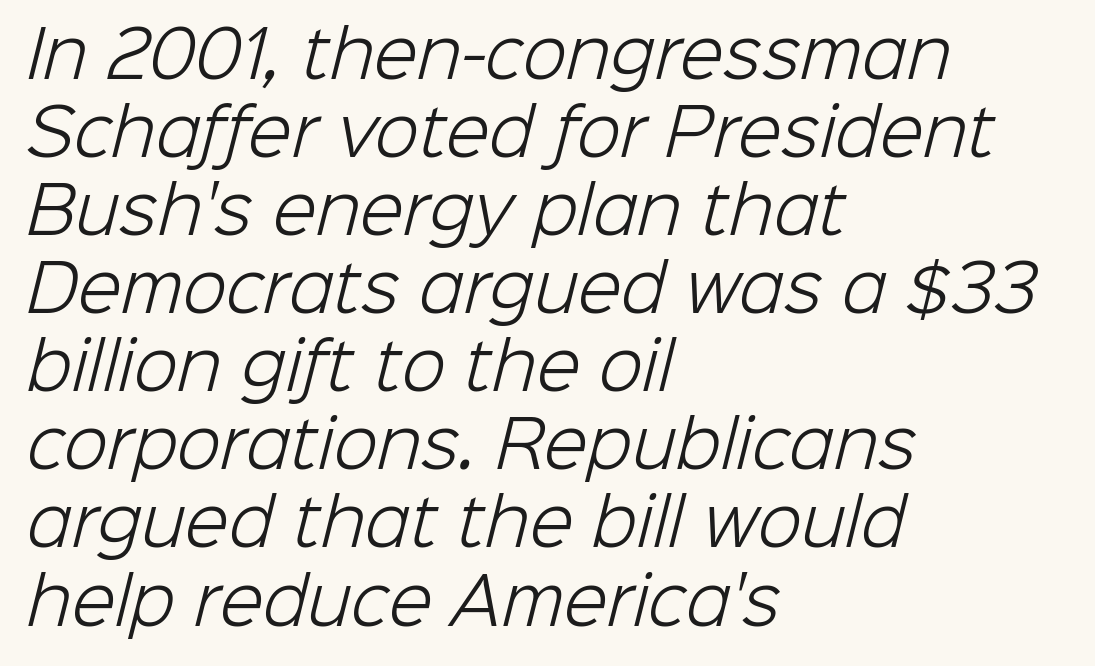
{"serif": "no", "bold": "no", "weight": "light", "width": "normal", "stroke_contrast": "low", "x_height": "medium", "monospaced": "no", "underline": "no", "align": "left", "line_spacing_ratio": 1.22, "letter_spacing": "normal", "letter_spacing_em": 0.0, "glyph_px": 64}
